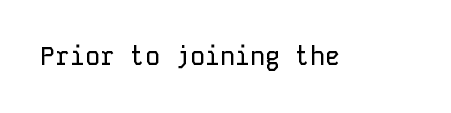
The image shows 25 px text type, upright; set normal letter spacing, not underlined.
